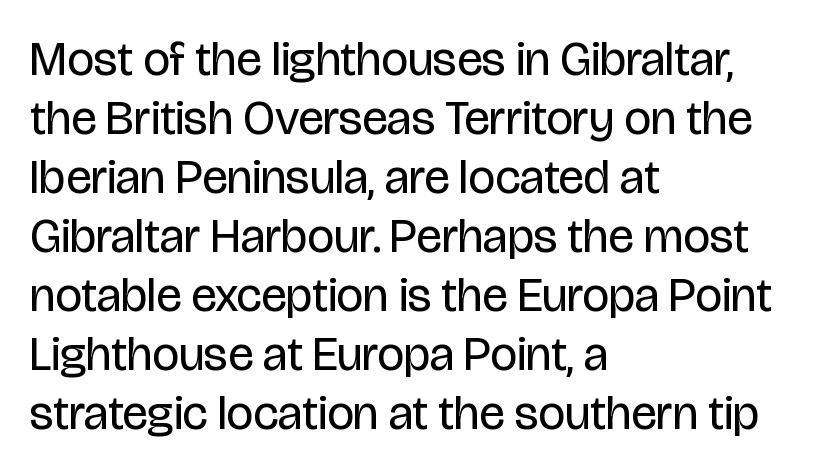
The image shows 48 px regular-weight, condensed sans-serif type, upright; set left-aligned, line spacing 1.23x, normal letter spacing, not underlined; low stroke contrast and a large x-height.
